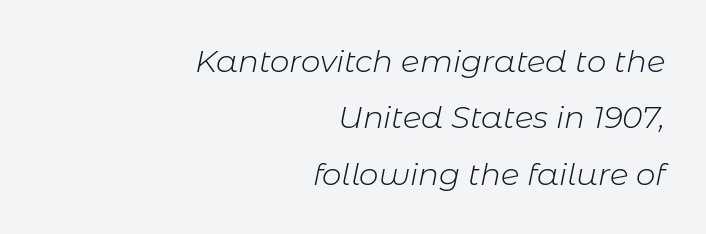
{"italic": "yes", "lean": "right", "slant_degrees": 11, "bold": "no", "weight": "light", "width": "normal", "stroke_contrast": "low", "x_height": "medium", "monospaced": "no", "underline": "no", "align": "right", "line_spacing_ratio": 1.82, "letter_spacing": "normal", "letter_spacing_em": 0.0, "glyph_px": 31}
